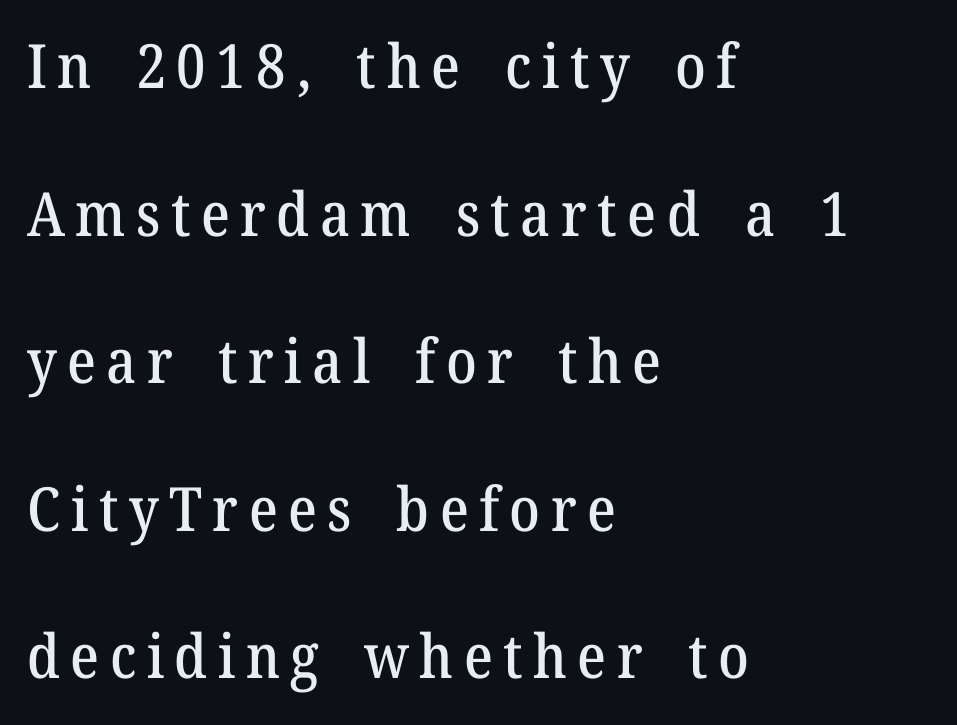
{"serif": "yes", "italic": "no", "width": "normal", "stroke_contrast": "medium", "x_height": "medium", "monospaced": "no", "underline": "no", "align": "left", "line_spacing": "loose", "line_spacing_ratio": 2.42, "glyph_px": 61}
